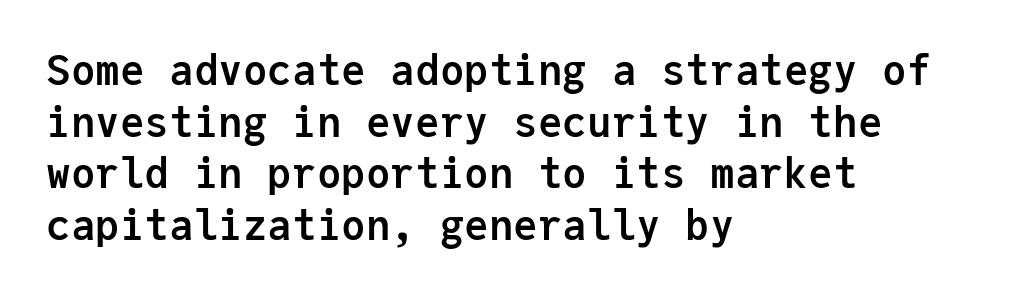
This is sans-serif lettering, the kind often seen on screens and signage. Short and long lines alike share a common starting point at left. Between one letter and the next there's only the usual sliver of space. Nobody drew a line under any word here.
